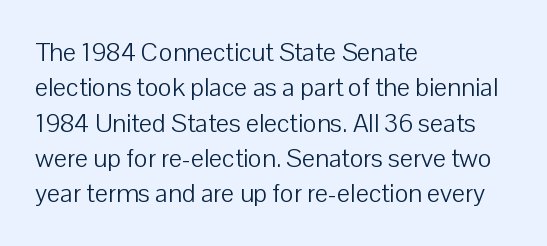
Vertically, the passage feels balanced, rows spaced as you'd expect. No italicization has been applied; the sample stays upright. A bare baseline throughout the passage. Think standard paragraph weight, or any step lighter than that.
